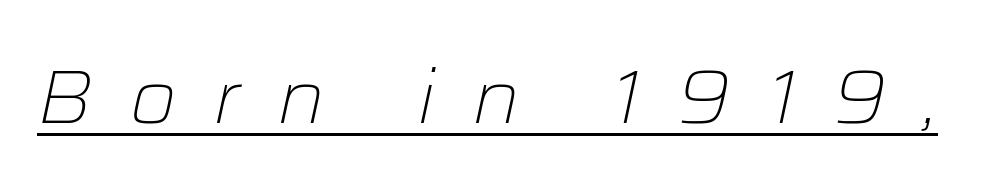
This is oblique type, the kind used for emphasis or titles. Varying glyph widths throughout — classic text-font behaviour. Display-style spreading of the glyphs; the letterfit is very open. Is there an underline? Yes — a line sits under the letters.
